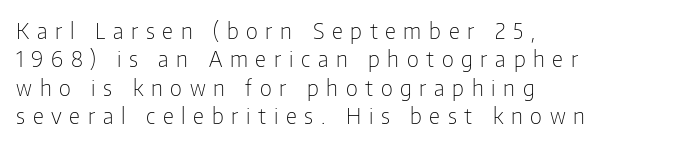
Rule under the text: the space is simply empty. Short note: letters widely spaced. These lines stack with their left ends in a neat column. Successive baselines arrive at the customary interval.
